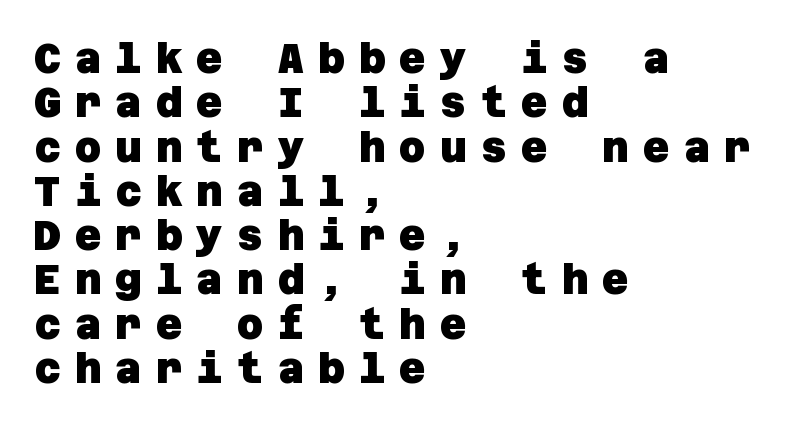
Q: Is the text bold? A: Yes.
Q: Is the typeface a serif or a sans-serif typeface? A: Sans-serif.
Q: Is the text underlined? A: No.
Q: How is the paragraph aligned? A: Left-aligned.
Q: Is the spacing between letters normal or unusually wide? A: Unusually wide.
Q: Is the spacing between lines tight, normal or loose? A: Tight.
Q: Width (condensed, normal, or wide)? A: Normal.
Q: Stroke contrast? A: Low.
Q: x-height? A: Large.
